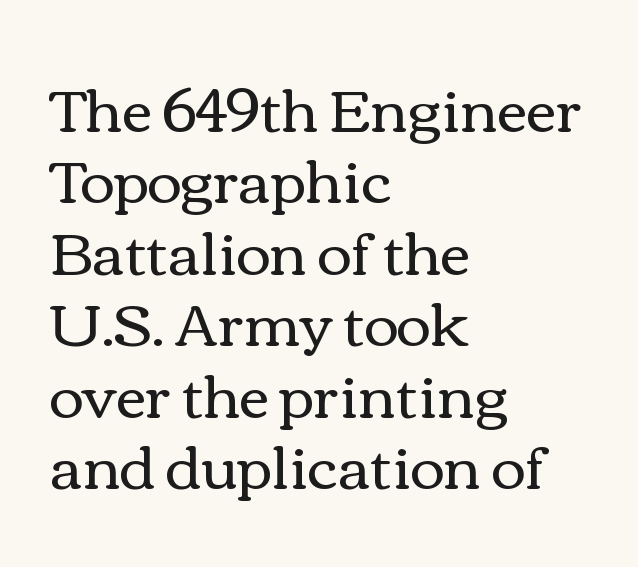
The image shows 59 px regular-weight, wide type, upright; set left-aligned, line spacing 1.21x, normal letter spacing, not underlined; medium stroke contrast and a medium x-height.
